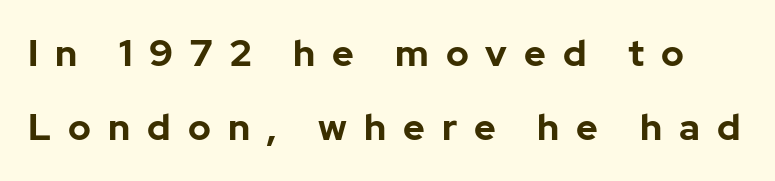
Q: Is the text bold? A: Yes.
Q: Is the text italic (slanted)? A: No, it is upright.
Q: Is the typeface a serif or a sans-serif typeface? A: Sans-serif.
Q: Is the text underlined? A: No.
Q: Is the spacing between letters normal or unusually wide? A: Unusually wide.
Q: Is the spacing between lines tight, normal or loose? A: Loose.
Q: Width (condensed, normal, or wide)? A: Normal.
Q: Stroke contrast? A: Low.
Q: x-height? A: Medium.
Q: Monospaced? A: No.
